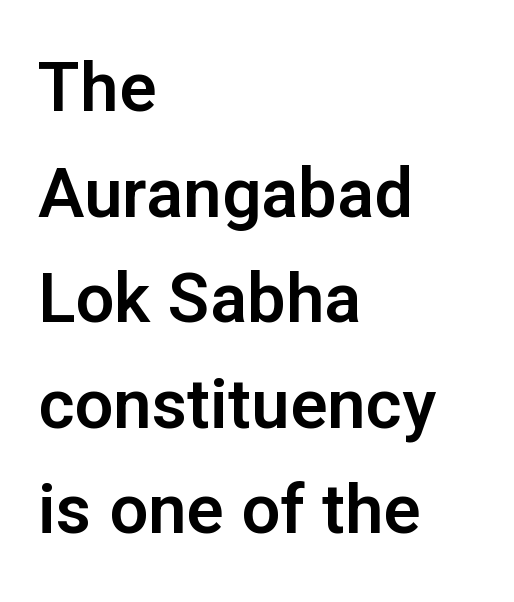
The image shows 69 px sans-serif type, upright; set left-aligned, normal line spacing (1.53x), normal letter spacing, not underlined; low stroke contrast and a medium x-height.
